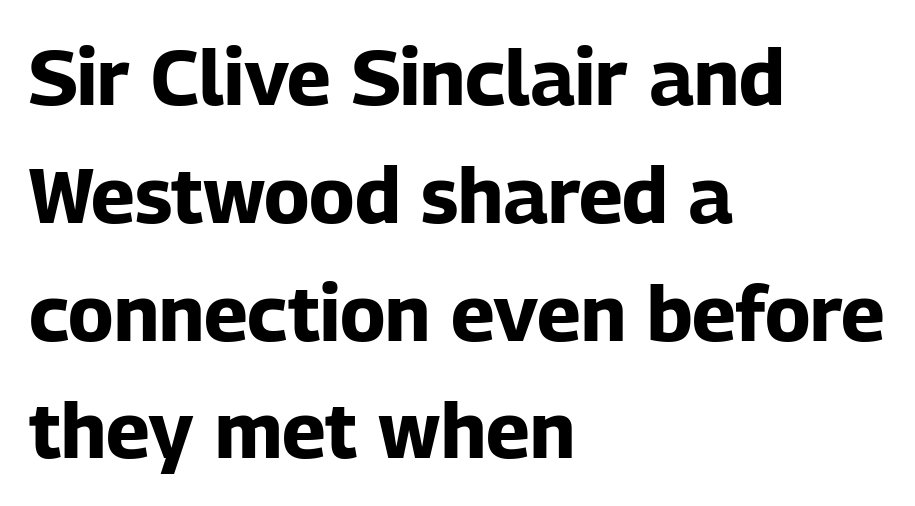
The image shows 78 px bold sans-serif type, upright; set left-aligned, normal line spacing (1.51x), normal letter spacing, not underlined; low stroke contrast and a medium x-height.
